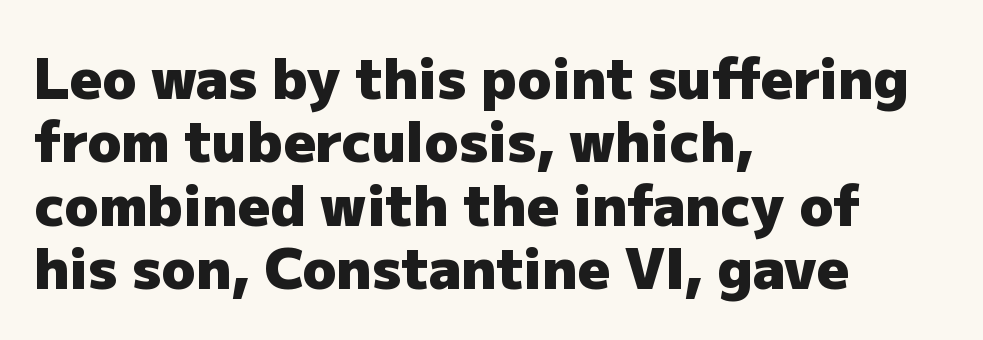
{"serif": "no", "italic": "no", "bold": "yes", "weight": "heavy", "width": "normal", "stroke_contrast": "low", "x_height": "medium", "monospaced": "no", "underline": "no", "align": "left", "line_spacing": "tight", "line_spacing_ratio": 1.13, "letter_spacing": "normal", "letter_spacing_em": 0.0, "glyph_px": 56}
